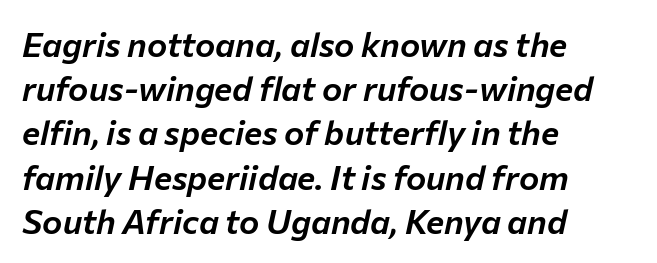
Q: Is the text italic (slanted)? A: Yes, it leans right by about 12 degrees.
Q: Is the text underlined? A: No.
Q: How is the paragraph aligned? A: Left-aligned.
Q: Is the spacing between letters normal or unusually wide? A: Normal.
Q: Is the spacing between lines tight, normal or loose? A: Normal.
Q: Width (condensed, normal, or wide)? A: Normal.
Q: Stroke contrast? A: Low.
Q: x-height? A: Medium.
Q: Monospaced? A: No.
